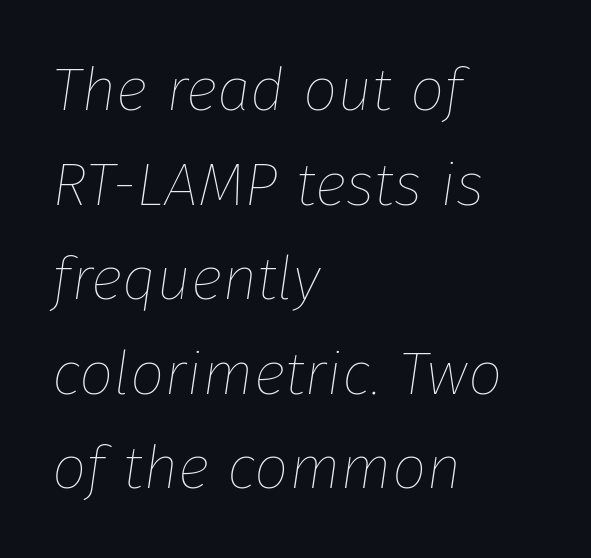
Q: Is the text bold? A: No.
Q: Is the text italic (slanted)? A: Yes, it leans right by about 8 degrees.
Q: Is the text underlined? A: No.
Q: How is the paragraph aligned? A: Left-aligned.
Q: Is the spacing between letters normal or unusually wide? A: Normal.
Q: Is the spacing between lines tight, normal or loose? A: Normal.
Q: Width (condensed, normal, or wide)? A: Normal.
Q: Stroke contrast? A: Low.
Q: x-height? A: Medium.
Q: Monospaced? A: No.
